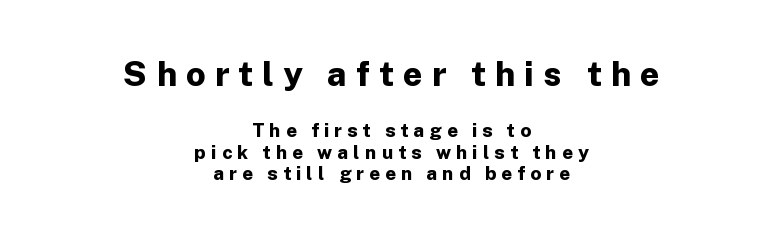
Heavy, bold letterforms. Grotesque or geometric, the face here clearly has no serifs. The line texture is sparse and dotted thanks to wide tracking. These lines are centered, leaving both edges ragged. Style check: upright. Do the characters align in a grid? No, the font is proportional.
